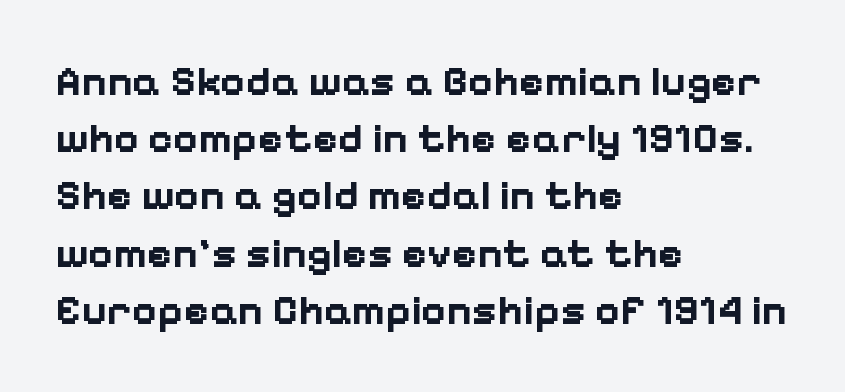
The image shows 43 px bold sans-serif type, upright; set left-aligned, normal line spacing (1.33x), normal letter spacing, not underlined; low stroke contrast and a medium x-height.
